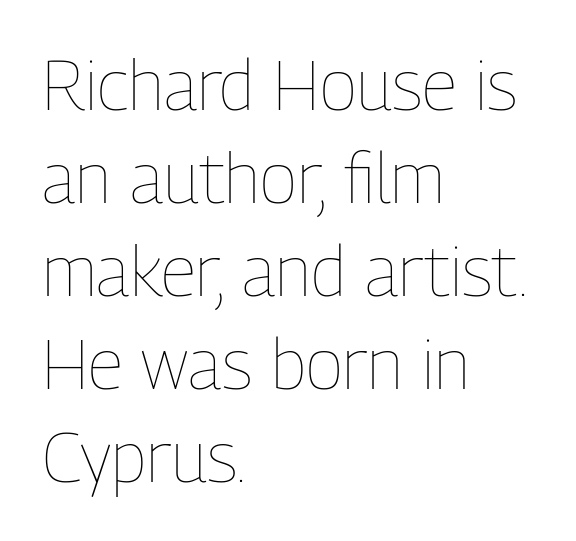
Q: Is the text bold? A: No.
Q: Is the text italic (slanted)? A: No, it is upright.
Q: Is the text underlined? A: No.
Q: How is the paragraph aligned? A: Left-aligned.
Q: Is the spacing between letters normal or unusually wide? A: Normal.
Q: Is the spacing between lines tight, normal or loose? A: Normal.
Q: Width (condensed, normal, or wide)? A: Condensed.
Q: Stroke contrast? A: Low.
Q: x-height? A: Medium.
Q: Monospaced? A: No.
